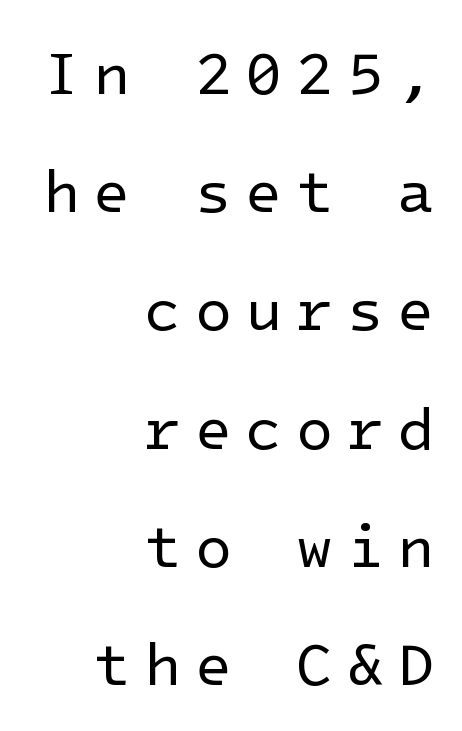
The image shows 60 px regular-weight sans-serif type, upright; set right-aligned, loose line spacing (1.97x), unusually wide letter spacing (+0.23 em), not underlined; low stroke contrast and a medium x-height.
